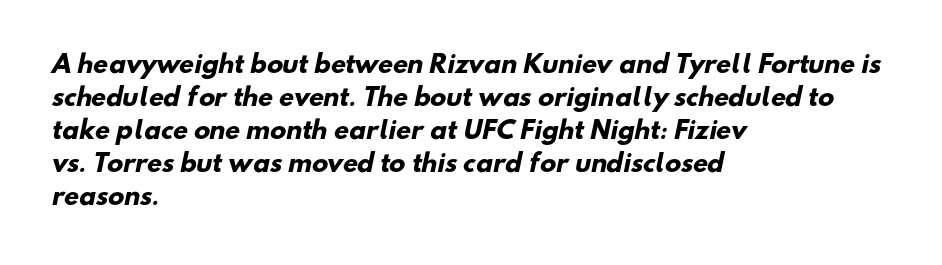
Q: Is the text bold? A: Yes.
Q: Is the text underlined? A: No.
Q: How is the paragraph aligned? A: Left-aligned.
Q: Is the spacing between letters normal or unusually wide? A: Normal.
Q: Is the spacing between lines tight, normal or loose? A: Normal.
